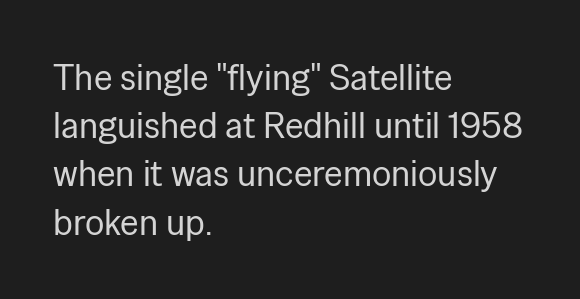
The image shows 36 px regular-weight sans-serif type, upright; set left-aligned, normal line spacing (1.34x), normal letter spacing, not underlined; low stroke contrast and a medium x-height.
